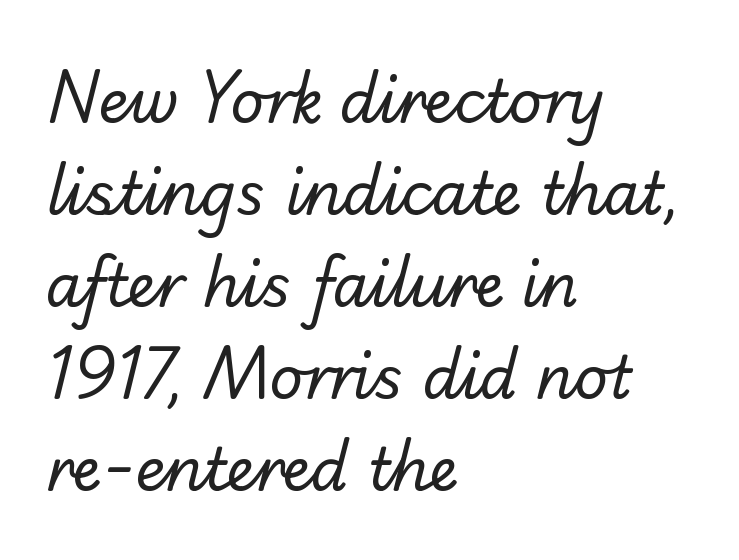
Q: Is the text bold? A: No.
Q: Is the typeface a serif or a sans-serif typeface? A: Sans-serif.
Q: Is the text underlined? A: No.
Q: How is the paragraph aligned? A: Left-aligned.
Q: Is the spacing between letters normal or unusually wide? A: Normal.
Q: Is the spacing between lines tight, normal or loose? A: Normal.
Q: Width (condensed, normal, or wide)? A: Normal.
Q: Stroke contrast? A: Low.
Q: x-height? A: Small.
Q: Monospaced? A: No.
